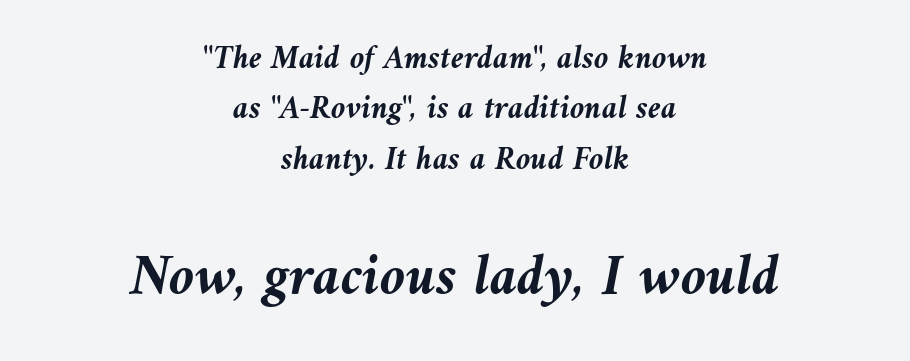
The image shows 58 px semibold type, italic (leaning left); set centered, normal line spacing (1.53x), normal letter spacing, not underlined; the second (bottom) block is 1.76x larger; medium stroke contrast and a medium x-height.
